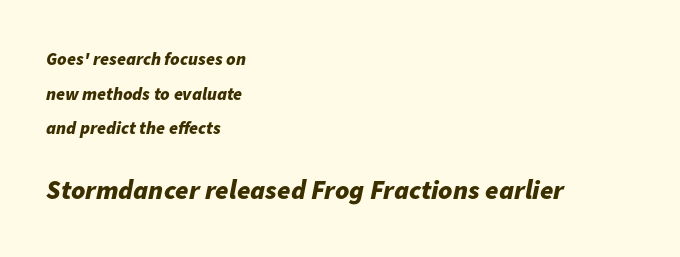
{"italic": "yes", "lean": "right", "slant_degrees": 11, "bold": "yes", "underline": "no", "align": "left", "line_spacing": "loose", "line_spacing_ratio": 1.92, "letter_spacing": "normal", "letter_spacing_em": 0.0, "larger_block": "second", "size_ratio": 1.5, "glyph_px": 27}
